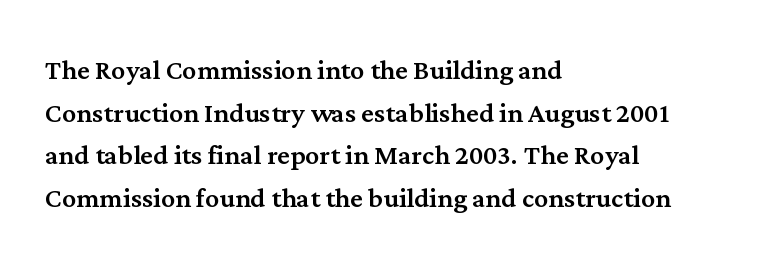
The words here are not underlined. Think of a printed novel: that variable character pitch is what you see here. Every stem runs plumb, perpendicular to the baseline. Typeset ragged right — the left edge is the straight one.
